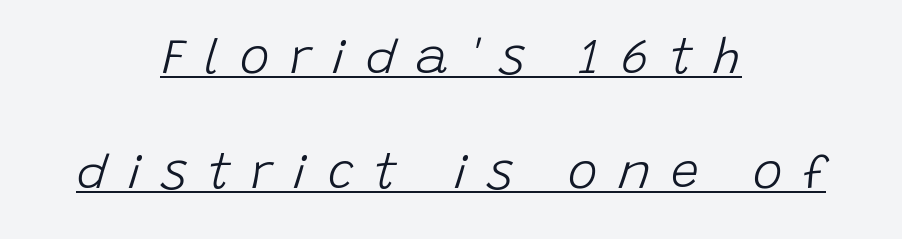
Q: Is the text bold? A: No.
Q: Is the text italic (slanted)? A: Yes, it leans right by about 15 degrees.
Q: Is the text underlined? A: Yes.
Q: How is the paragraph aligned? A: Centered.
Q: Is the spacing between letters normal or unusually wide? A: Unusually wide.
Q: Is the spacing between lines tight, normal or loose? A: Loose.
Q: Width (condensed, normal, or wide)? A: Normal.
Q: Stroke contrast? A: Low.
Q: x-height? A: Large.
Q: Monospaced? A: No.
